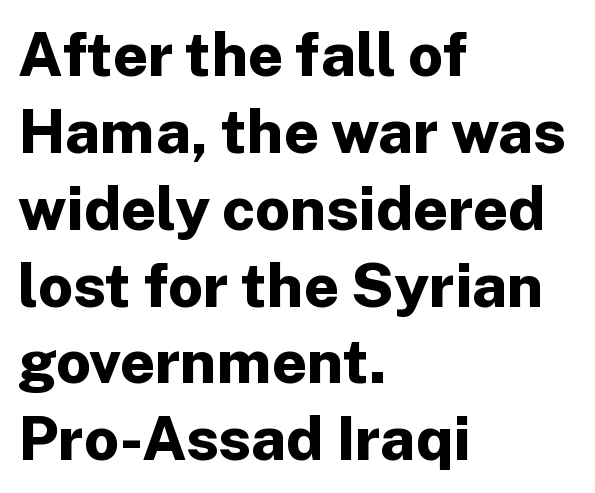
The image shows 61 px bold sans-serif type, upright; set left-aligned, normal line spacing (1.26x), normal letter spacing, not underlined; low stroke contrast and a medium x-height.
